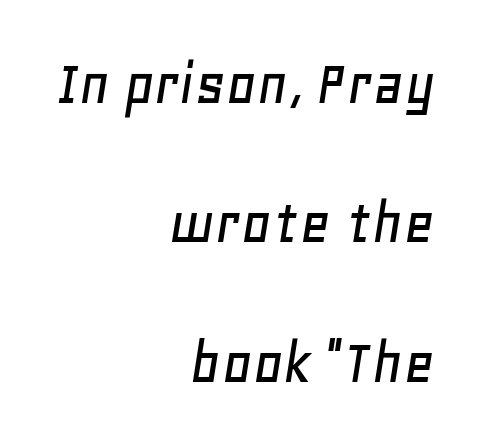
{"italic": "yes", "lean": "right", "slant_degrees": 11, "width": "normal", "stroke_contrast": "low", "x_height": "large", "monospaced": "no", "underline": "no", "align": "right", "line_spacing": "loose", "line_spacing_ratio": 2.11, "letter_spacing": "normal", "letter_spacing_em": 0.0, "glyph_px": 66}
